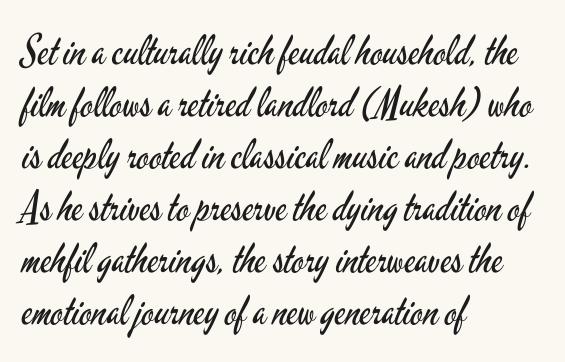
Is the stroke heavy? The answer is a plain regular-or-lighter. This is sans-serif lettering, the kind often seen on screens and signage. The horizontal fit of the characters is conventional and even. The designer left line spacing at the default.
